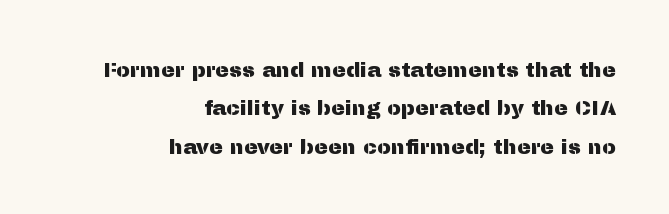
Letter spacing: default. The specimen reads as upright at a glance. Typeset ragged left — the right edge is the straight one. No word sits above an underline.
